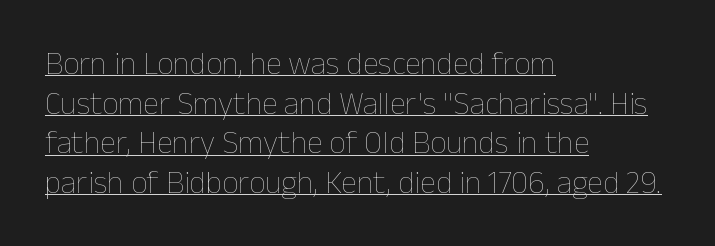
The image shows 32 px thin type, upright; set left-aligned, line spacing 1.24x, normal letter spacing, underlined; low stroke contrast and a medium x-height.
